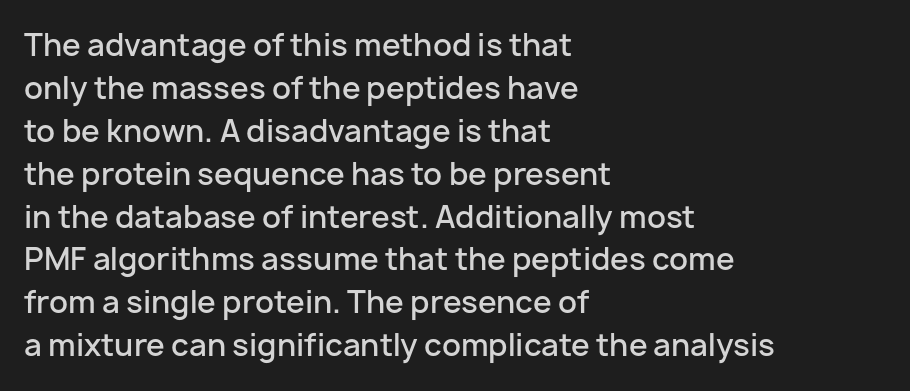
Plain, unruled lines of type. A fair bit of extra ink — the face is semibold, not bold. A typesetter would call this zero additional tracking. The paragraph has a hard left edge and a soft right edge. Successive baselines arrive at the customary interval. Font category for this specimen: sans-serif.
